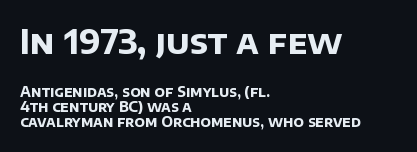
Vertically, the passage feels compressed, each row crowding the next. Which chunk is bigger? The first one — the top block dwarfs the bottom. These lines are rendered in a variable-pitch font. Unmarked baselines from the first word to the last.
